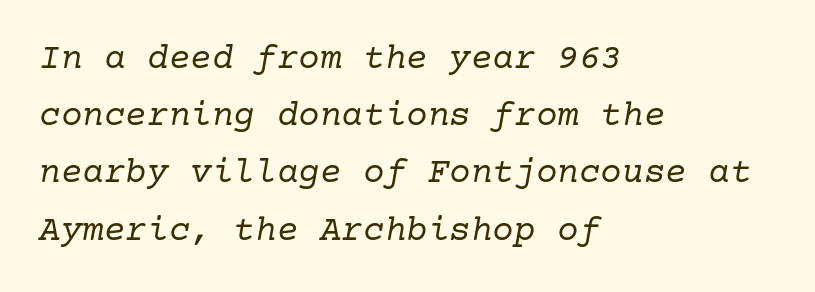
{"serif": "yes", "italic": "yes", "lean": "right", "slant_degrees": 10, "bold": "no", "weight": "regular", "width": "normal", "stroke_contrast": "low", "x_height": "medium", "underline": "no", "align": "left", "line_spacing": "normal", "line_spacing_ratio": 1.59, "letter_spacing": "normal", "letter_spacing_em": 0.0, "glyph_px": 36}
